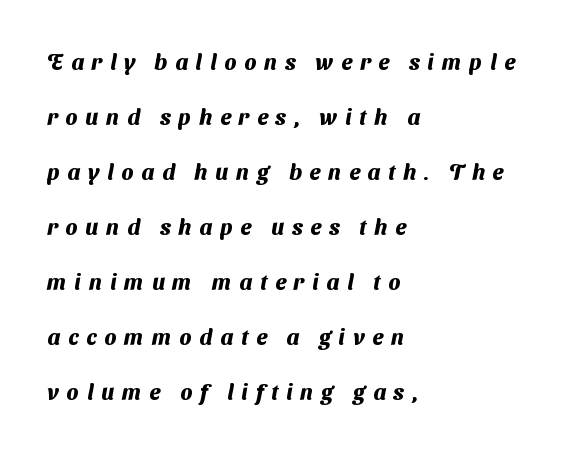
The image shows 22 px bold type; set left-aligned, loose line spacing (2.5x), unusually wide letter spacing (+0.36 em), not underlined.
